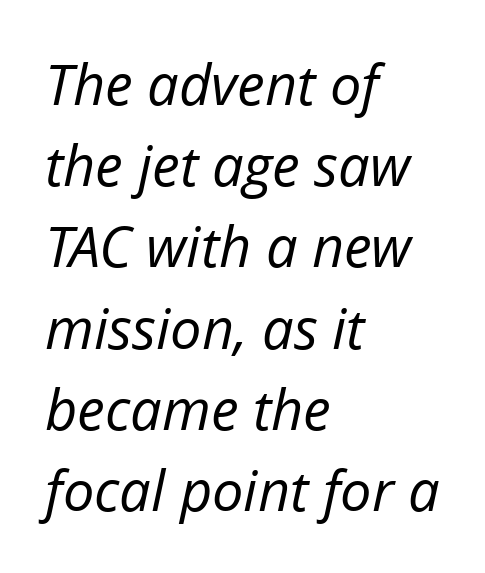
The image shows 56 px regular-weight type, italic (leaning right); set left-aligned, normal line spacing (1.45x), normal letter spacing, not underlined; low stroke contrast and a medium x-height.
